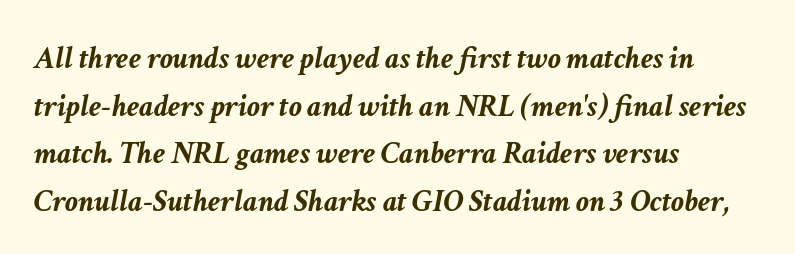
The image shows 32 px semibold type, italic (leaning right); set left-aligned, normal line spacing (1.49x), normal letter spacing, not underlined; low stroke contrast and a medium x-height.
